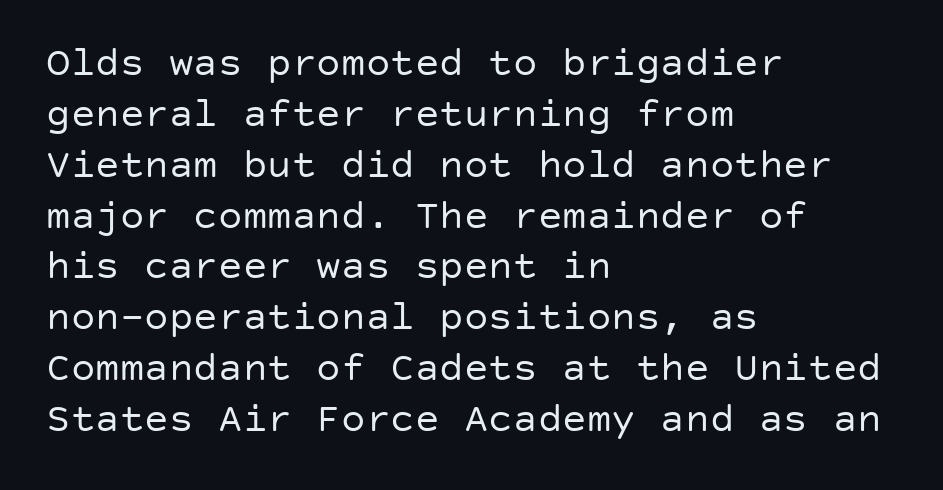
Students, note that the glyphs here touch the page at normal intervals. The foot of each line stays bare and open. Where is the straight margin? On the left. Does the lettering tilt? It doesn't — this is upright.
